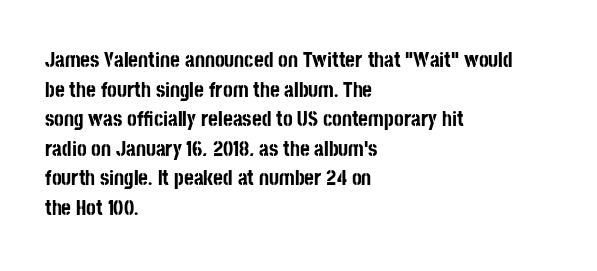
The vertical gap from one line to the next is medium. Beneath every word, the page is bare. Nothing unusual about the tracking: characters are spaced as the font intends. Its strokes are broad and dark, the hallmark of bold type. This sample uses an upright cut, with every glyph sitting square on the baseline. If you drew a ruler down the left edge, every line would touch it.
